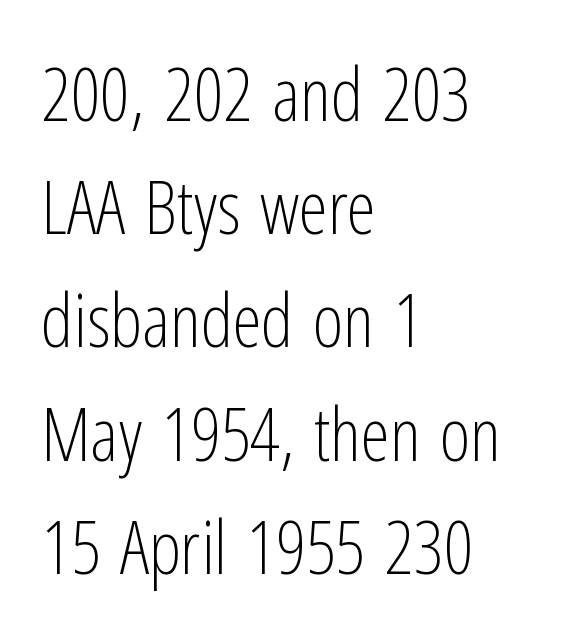
The image shows 74 px light, condensed sans-serif type, upright; set left-aligned, normal line spacing (1.53x), normal letter spacing, not underlined; low stroke contrast and a medium x-height.
